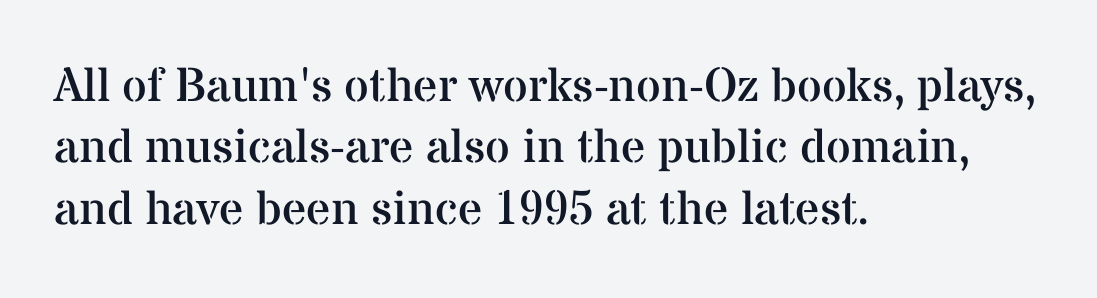
The image shows 48 px regular-weight serif type, upright; set left-aligned, normal line spacing (1.28x), normal letter spacing, not underlined; medium stroke contrast and a medium x-height.
